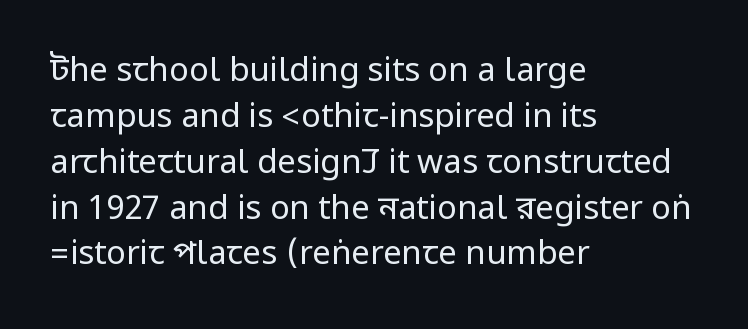
Q: Is the text bold? A: No.
Q: Is the text italic (slanted)? A: No, it is upright.
Q: Is the typeface a serif or a sans-serif typeface? A: Sans-serif.
Q: Is the text underlined? A: No.
Q: How is the paragraph aligned? A: Left-aligned.
Q: Is the spacing between letters normal or unusually wide? A: Normal.
Q: Is the spacing between lines tight, normal or loose? A: Normal.
Q: Width (condensed, normal, or wide)? A: Condensed.
Q: Stroke contrast? A: Low.
